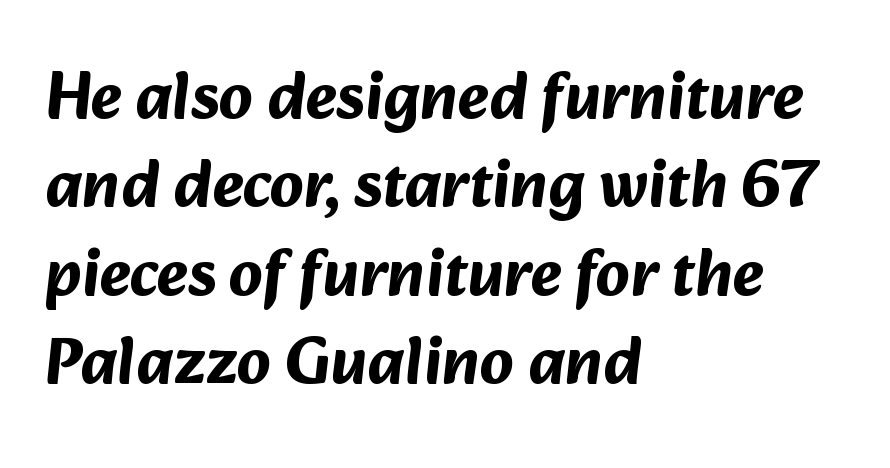
The line-height multiplier appears to be the usual default. The lines in this sample share a left origin and differ only in where they stop. Tracking value appears to be zero — textbook default spacing. Proportional: the letters do not fall into vertical columns. Notice how thick the strokes are: this is what a full bold looks like. Glance below the letters and you will spot only blank space.
